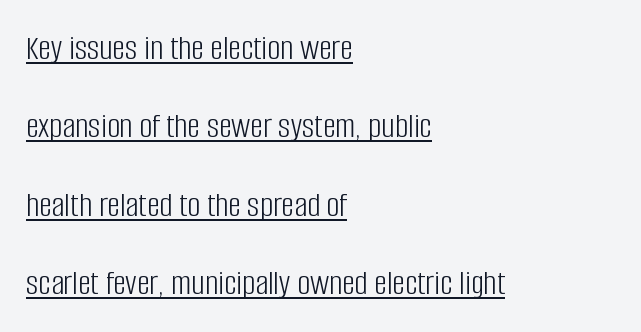
{"serif": "no", "italic": "no", "bold": "no", "weight": "light", "width": "condensed", "stroke_contrast": "low", "x_height": "large", "monospaced": "no", "underline": "yes", "align": "left", "line_spacing": "loose", "line_spacing_ratio": 2.18, "letter_spacing": "normal", "letter_spacing_em": 0.0, "glyph_px": 36}
